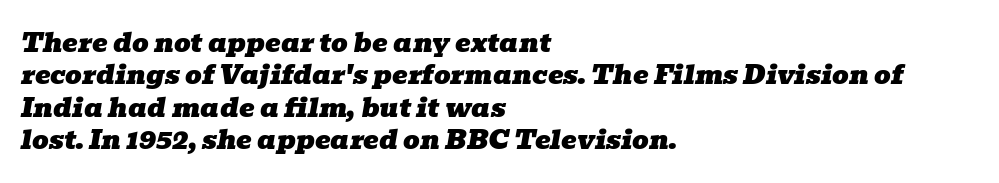
Q: Is the text italic (slanted)? A: Yes, it leans right by about 10 degrees.
Q: Is the text underlined? A: No.
Q: How is the paragraph aligned? A: Left-aligned.
Q: Is the spacing between letters normal or unusually wide? A: Normal.
Q: Is the spacing between lines tight, normal or loose? A: Normal.
